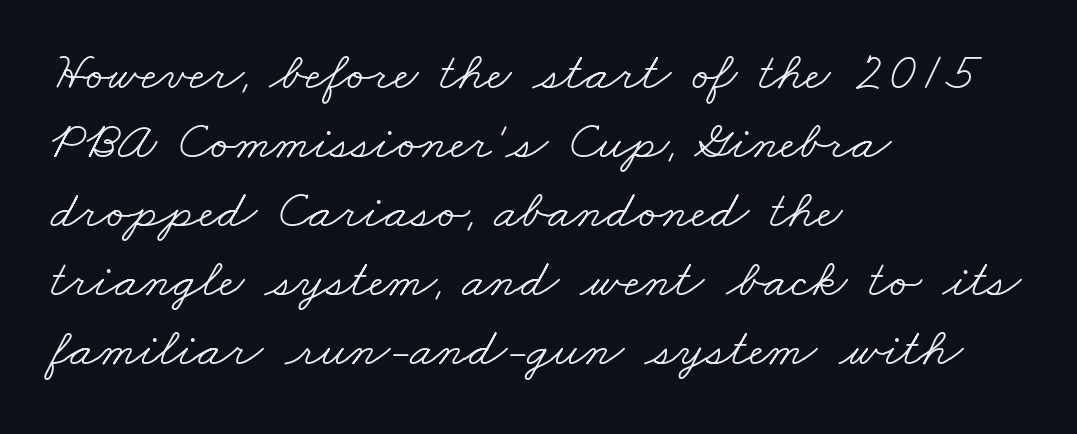
Q: Is the text bold? A: No.
Q: Is the typeface a serif or a sans-serif typeface? A: Serif.
Q: Is the text underlined? A: No.
Q: How is the paragraph aligned? A: Left-aligned.
Q: Is the spacing between letters normal or unusually wide? A: Normal.
Q: Is the spacing between lines tight, normal or loose? A: Normal.
Q: Width (condensed, normal, or wide)? A: Wide.
Q: Stroke contrast? A: Low.
Q: x-height? A: Small.
Q: Monospaced? A: No.
